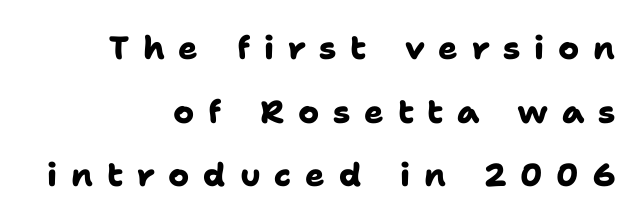
{"serif": "no", "bold": "yes", "weight": "heavy", "width": "normal", "stroke_contrast": "low", "x_height": "medium", "monospaced": "no", "underline": "no", "align": "right", "line_spacing": "loose", "line_spacing_ratio": 1.99, "letter_spacing": "wide", "letter_spacing_em": 0.43, "glyph_px": 32}
